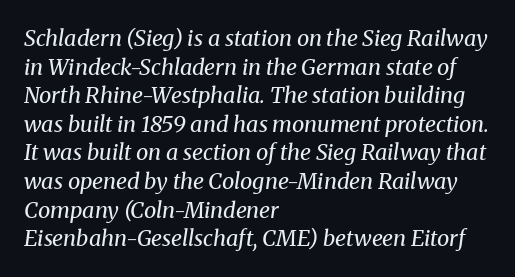
Is this a heavy cut? Hardly; it is regular or lighter. Bare-footed words on every line. Style check: oblique. Leading matches the norm, producing a regular column. Observe the ordinary spacing: letters are neighbours, not strangers.
